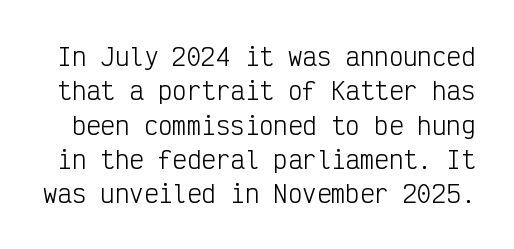
Q: Is the text bold? A: No.
Q: Is the text italic (slanted)? A: No, it is upright.
Q: Is the text underlined? A: No.
Q: Is the spacing between letters normal or unusually wide? A: Normal.
Q: Is the spacing between lines tight, normal or loose? A: Normal.
